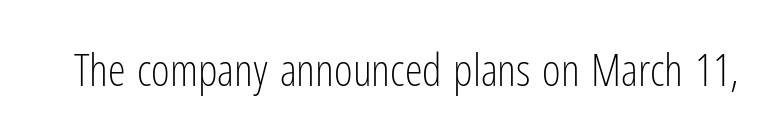
The image shows 45 px light, condensed sans-serif type, upright; set normal letter spacing, not underlined; low stroke contrast and a medium x-height.
